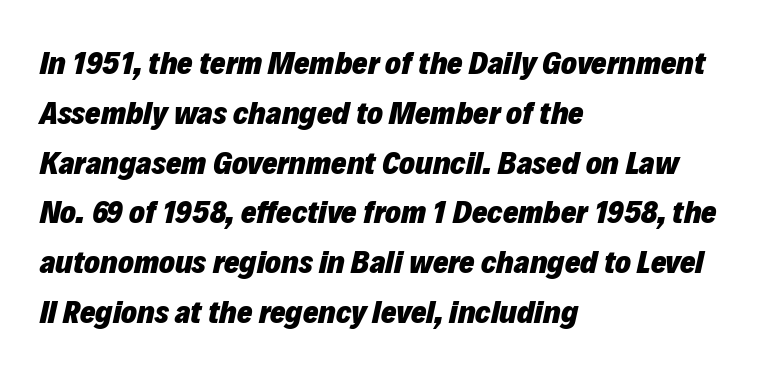
Q: Is the text bold? A: Yes.
Q: Is the text italic (slanted)? A: Yes, it leans right by about 12 degrees.
Q: Is the text underlined? A: No.
Q: How is the paragraph aligned? A: Left-aligned.
Q: Is the spacing between letters normal or unusually wide? A: Normal.
Q: Is the spacing between lines tight, normal or loose? A: Normal.
Q: Width (condensed, normal, or wide)? A: Normal.
Q: Stroke contrast? A: Low.
Q: x-height? A: Medium.
Q: Monospaced? A: No.
